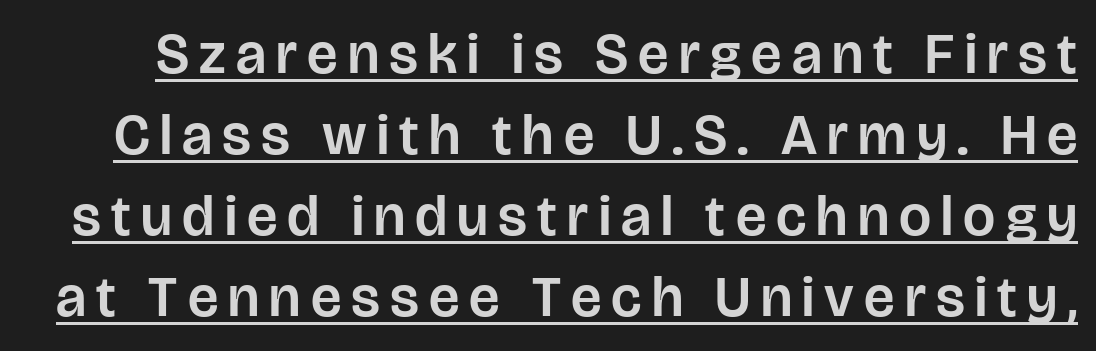
{"serif": "no", "italic": "no", "width": "normal", "stroke_contrast": "low", "x_height": "large", "monospaced": "no", "underline": "yes", "line_spacing": "normal", "line_spacing_ratio": 1.42, "glyph_px": 57}
